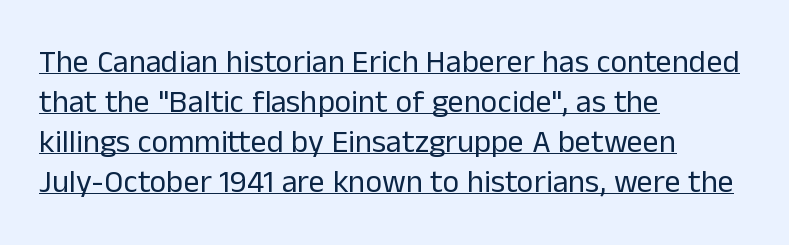
Q: Is the text bold? A: No.
Q: Is the text italic (slanted)? A: No, it is upright.
Q: Is the typeface a serif or a sans-serif typeface? A: Sans-serif.
Q: Is the text underlined? A: Yes.
Q: How is the paragraph aligned? A: Left-aligned.
Q: Is the spacing between letters normal or unusually wide? A: Normal.
Q: Is the spacing between lines tight, normal or loose? A: Normal.
Q: Width (condensed, normal, or wide)? A: Normal.
Q: Stroke contrast? A: Low.
Q: x-height? A: Medium.
Q: Monospaced? A: No.
